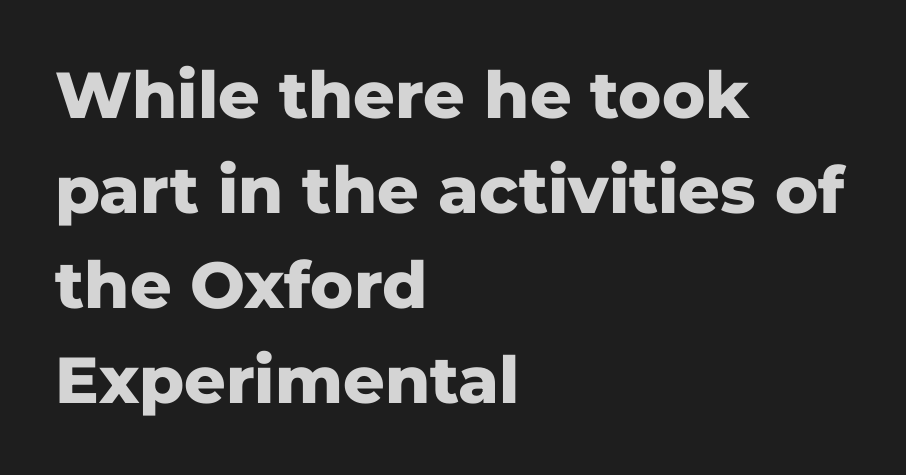
Observe the absence of serifs on each vertical stroke in this sample. Nobody drew a line under any word here. A typesetter would call this leading conventional body-copy spacing. The setting favours the left margin, as ordinary paragraphs usually do. Caption: standard tracking, unaltered.
